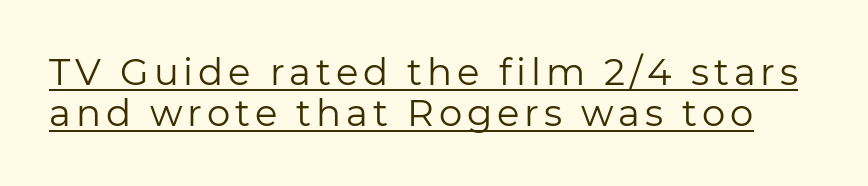
Closely set lines give the paragraph a compact silhouette. This sample uses an upright cut, with every glyph sitting square on the baseline. The typesetter has applied underlining to the passage shown. What kind of face is this? One without serifs — a sans. Character widths vary here, with narrow letters taking less room than wide ones.
